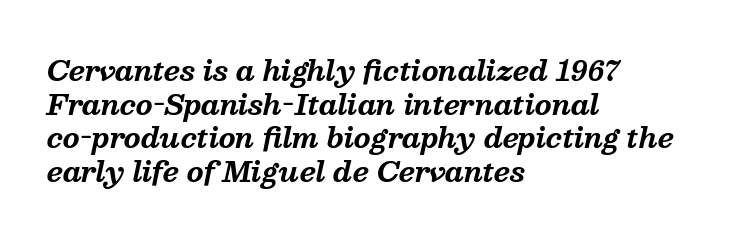
The image shows 27 px bold type, italic (leaning right); set left-aligned, normal line spacing (1.25x), normal letter spacing, not underlined.
